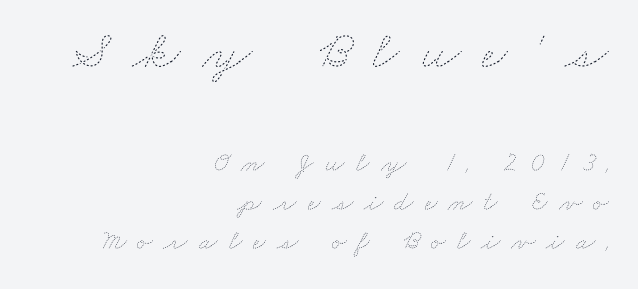
The image shows 55 px thin, wide type; set right-aligned, normal line spacing (1.4x), unusually wide letter spacing (+0.39 em), not underlined; the first (top) block is 1.96x larger; low stroke contrast and a small x-height.
